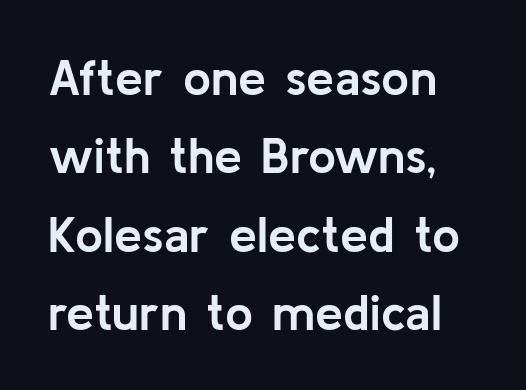
{"serif": "no", "italic": "no", "bold": "yes", "weight": "semibold", "width": "normal", "stroke_contrast": "low", "x_height": "medium", "monospaced": "no", "underline": "no", "line_spacing": "normal", "line_spacing_ratio": 1.57, "letter_spacing": "normal", "letter_spacing_em": 0.0, "glyph_px": 50}
